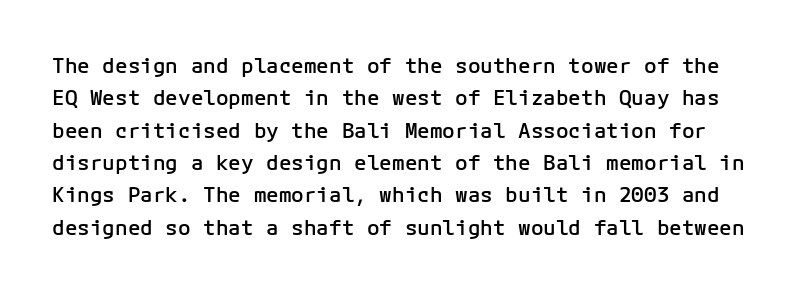
A bit beefed up — I'd call it semibold rather than bold. Nope, not italic — everything's standing straight. Rows of type keep a routine distance in the vertical direction. The glyphs are unaccompanied by any horizontal stroke below them. Look at the tracking — it's just the regular setting, nothing added.
